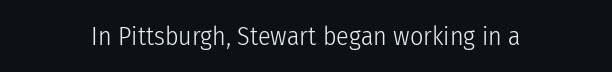
The image shows 26 px text type, upright; set normal letter spacing, not underlined.
